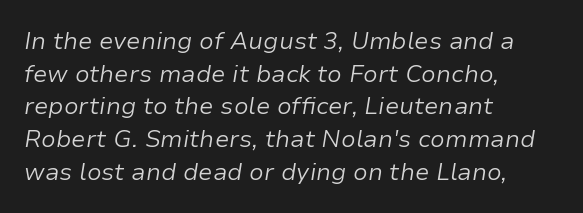
{"italic": "yes", "lean": "right", "slant_degrees": 9, "bold": "no", "underline": "no", "align": "left", "line_spacing": "normal", "line_spacing_ratio": 1.36, "letter_spacing": "normal", "letter_spacing_em": 0.0, "glyph_px": 24}
